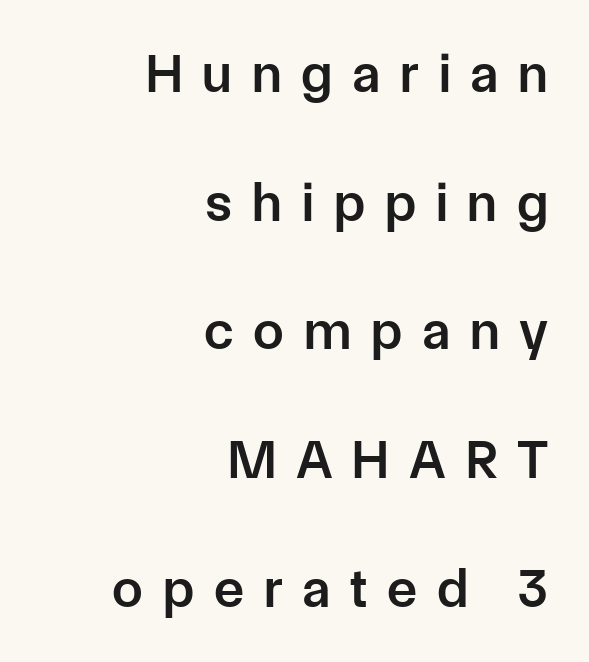
Q: Is the text bold? A: Semi-bold.
Q: Is the text italic (slanted)? A: No, it is upright.
Q: Is the typeface a serif or a sans-serif typeface? A: Sans-serif.
Q: Is the text underlined? A: No.
Q: How is the paragraph aligned? A: Right-aligned.
Q: Is the spacing between letters normal or unusually wide? A: Unusually wide.
Q: Is the spacing between lines tight, normal or loose? A: Loose.
Q: Width (condensed, normal, or wide)? A: Normal.
Q: Stroke contrast? A: Low.
Q: x-height? A: Medium.
Q: Monospaced? A: No.
